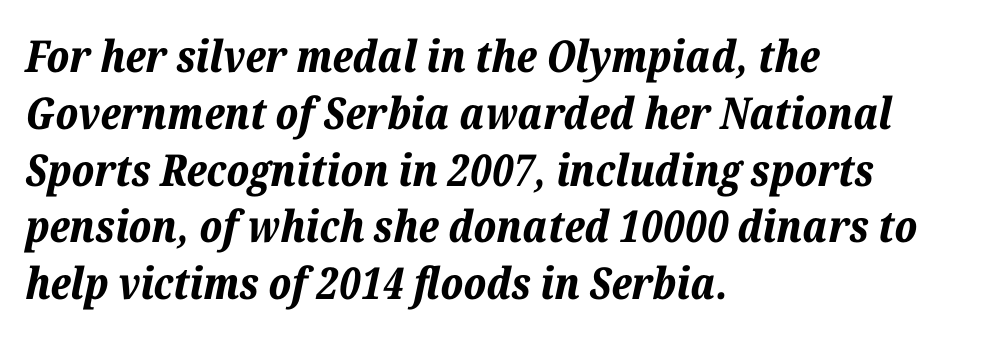
{"italic": "yes", "lean": "right", "slant_degrees": 12, "bold": "yes", "weight": "bold", "width": "normal", "stroke_contrast": "low", "x_height": "medium", "monospaced": "no", "underline": "no", "align": "left", "line_spacing": "normal", "line_spacing_ratio": 1.29, "letter_spacing": "normal", "letter_spacing_em": 0.0, "glyph_px": 44}
